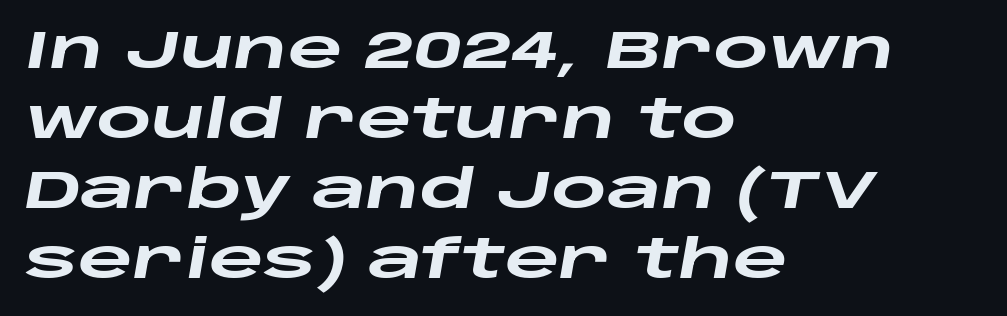
Q: Is the text bold? A: Yes.
Q: Is the text italic (slanted)? A: Yes, it leans right by about 10 degrees.
Q: Is the text underlined? A: No.
Q: How is the paragraph aligned? A: Left-aligned.
Q: Is the spacing between letters normal or unusually wide? A: Normal.
Q: Is the spacing between lines tight, normal or loose? A: Normal.
Q: Width (condensed, normal, or wide)? A: Wide.
Q: Stroke contrast? A: Low.
Q: x-height? A: Large.
Q: Monospaced? A: No.
